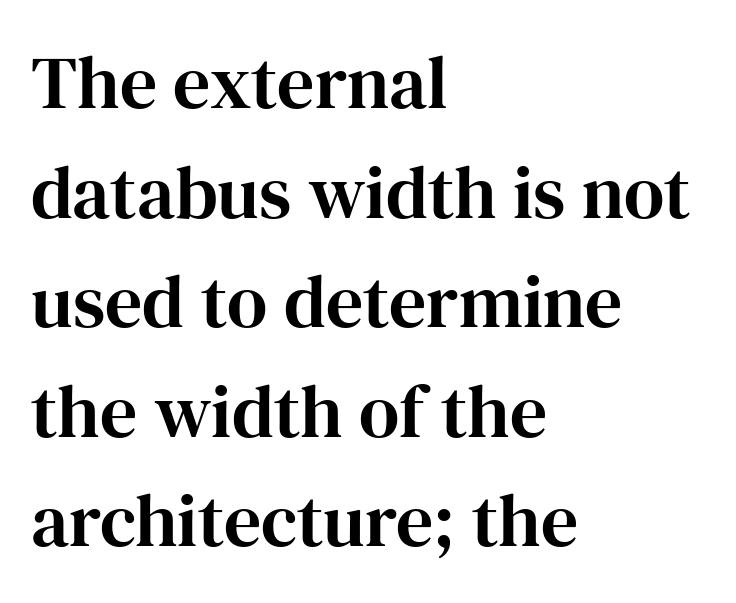
Is this a fixed-width face? No — the glyphs have proportional, varying widths. How are the letters spaced? Ordinarily, with no added tracking. The rendering uses a moderate line-height, typical for paragraphs. Nobody drew a line under any word here. Are there feet on the stems? There are — it's a serif. The passage is arranged the way most books set body copy — flush left.
